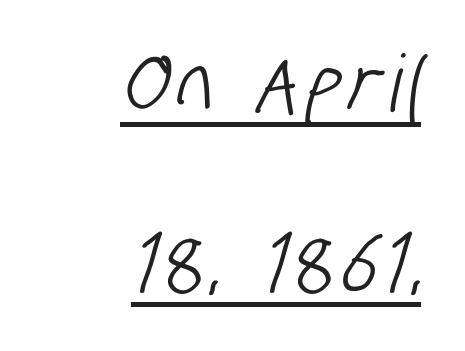
{"serif": "no", "width": "condensed", "stroke_contrast": "low", "x_height": "large", "monospaced": "no", "underline": "yes", "align": "right", "line_spacing": "loose", "line_spacing_ratio": 2.28, "glyph_px": 79}
